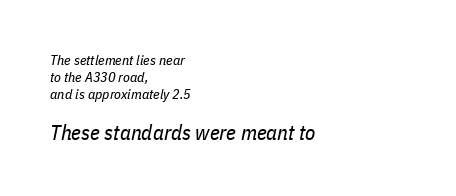
{"italic": "yes", "lean": "right", "slant_degrees": 11, "bold": "no", "underline": "no", "align": "left", "line_spacing_ratio": 1.21, "letter_spacing": "normal", "letter_spacing_em": 0.0, "larger_block": "second", "size_ratio": 1.5, "glyph_px": 21}
